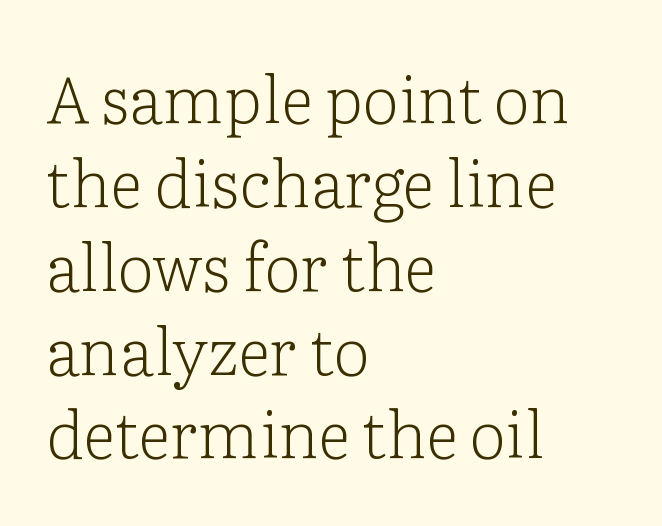
The image shows 65 px light serif type, upright; set left-aligned, normal line spacing (1.29x), normal letter spacing, not underlined; low stroke contrast and a medium x-height.
